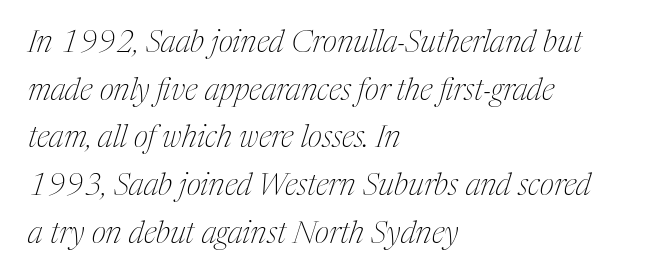
Would a proofreader flag this as italicized? Yes. In terms of letterform style, serifs are clearly present. Summary of weight: not heavy and not bold. Words float on clear page, feet unadorned.
